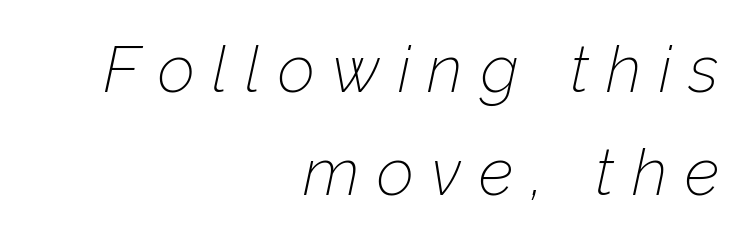
{"italic": "yes", "lean": "right", "slant_degrees": 12, "bold": "no", "weight": "thin", "width": "normal", "stroke_contrast": "low", "x_height": "medium", "monospaced": "no", "underline": "no", "align": "right", "line_spacing": "normal", "line_spacing_ratio": 1.59, "letter_spacing": "wide", "letter_spacing_em": 0.27, "glyph_px": 65}
